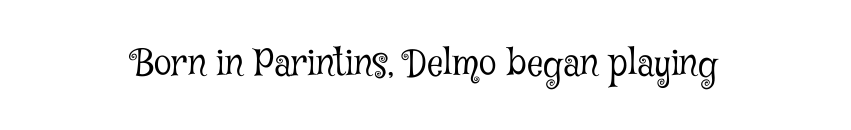
{"serif": "yes", "italic": "no", "bold": "no", "weight": "light", "width": "condensed", "stroke_contrast": "low", "x_height": "medium", "monospaced": "no", "underline": "no", "letter_spacing": "normal", "letter_spacing_em": 0.0, "glyph_px": 36}
